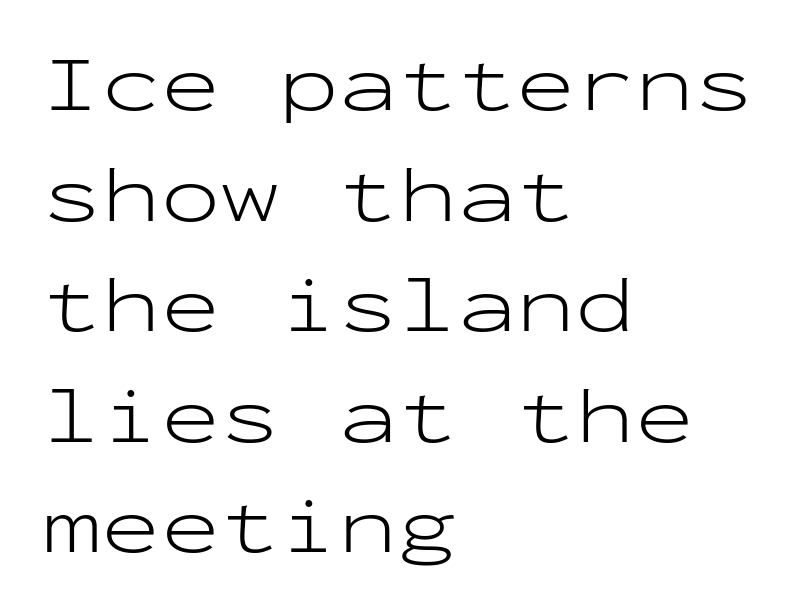
Q: Is the text bold? A: No.
Q: Is the text italic (slanted)? A: No, it is upright.
Q: Is the typeface a serif or a sans-serif typeface? A: Sans-serif.
Q: Is the text underlined? A: No.
Q: How is the paragraph aligned? A: Left-aligned.
Q: Is the spacing between letters normal or unusually wide? A: Normal.
Q: Is the spacing between lines tight, normal or loose? A: Normal.
Q: Width (condensed, normal, or wide)? A: Wide.
Q: Stroke contrast? A: Low.
Q: x-height? A: Medium.
Q: Monospaced? A: Yes.
